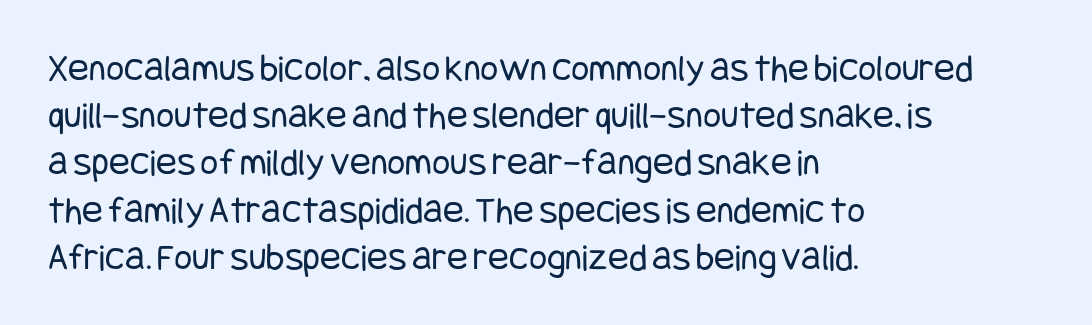
Q: Is the text bold? A: No.
Q: Is the text italic (slanted)? A: No, it is upright.
Q: Is the typeface a serif or a sans-serif typeface? A: Sans-serif.
Q: Is the text underlined? A: No.
Q: How is the paragraph aligned? A: Left-aligned.
Q: Is the spacing between letters normal or unusually wide? A: Normal.
Q: Width (condensed, normal, or wide)? A: Condensed.
Q: Stroke contrast? A: Low.
Q: x-height? A: Large.
